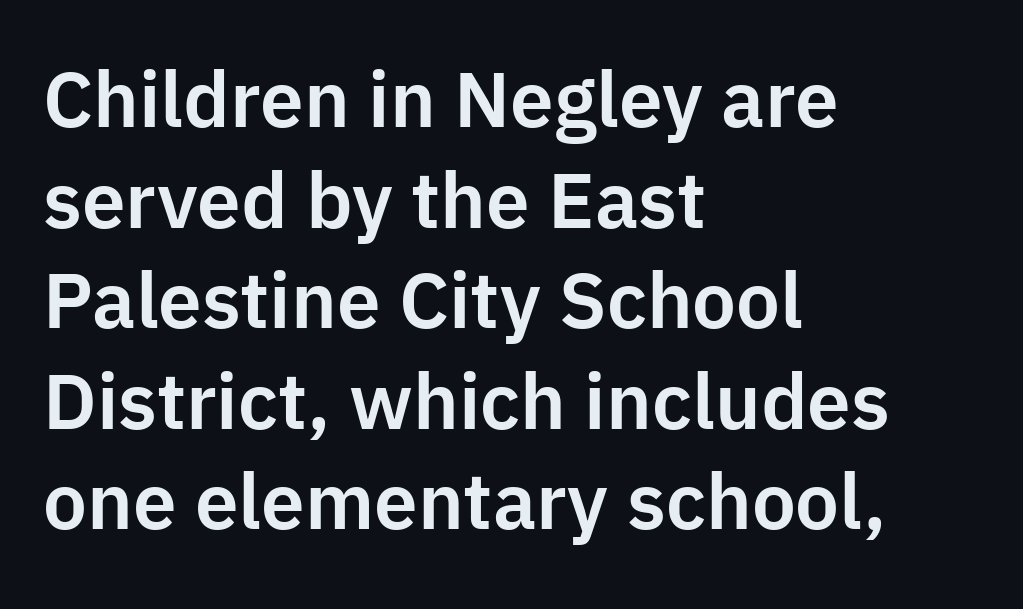
The rendering uses natural spacing where letterforms have individual widths. This sample is left-justified, so line endings fall wherever the words run out. The lines sit at an ordinary, default distance from one another. Default kerning and tracking; the words read as compact shapes. The font's upright variant was chosen for this text.
